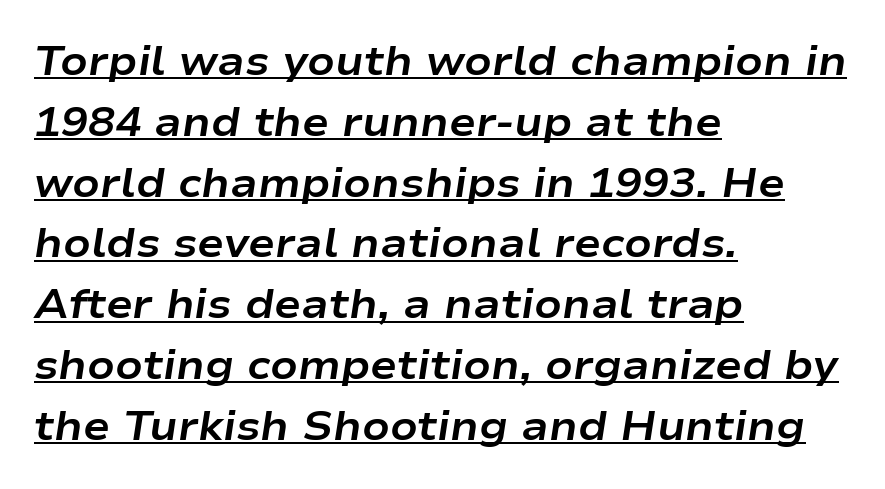
{"italic": "yes", "lean": "right", "slant_degrees": 9, "bold": "yes", "weight": "bold", "width": "wide", "stroke_contrast": "low", "x_height": "medium", "monospaced": "no", "underline": "yes", "align": "left", "line_spacing": "normal", "line_spacing_ratio": 1.52, "letter_spacing": "normal", "letter_spacing_em": 0.0, "glyph_px": 40}
